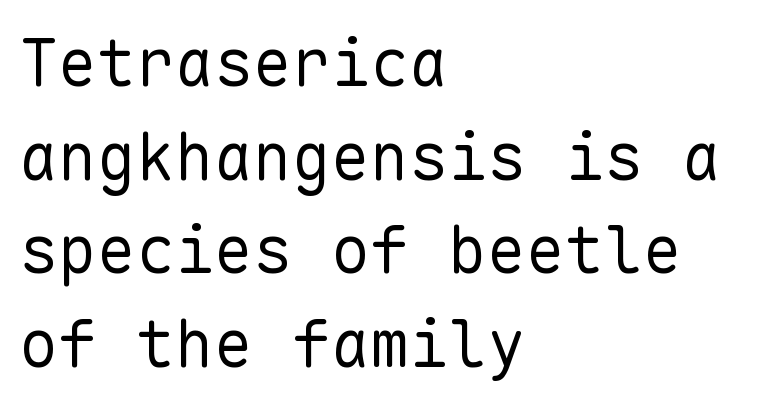
The passage shown is typed in a monospace face where columns stay perfectly aligned. The designer left line spacing at the default. Spacing between characters is what you'd get straight out of the box. Italic? Not at all — the glyphs are vertical. The face looks like a standard text weight, possibly lighter.
